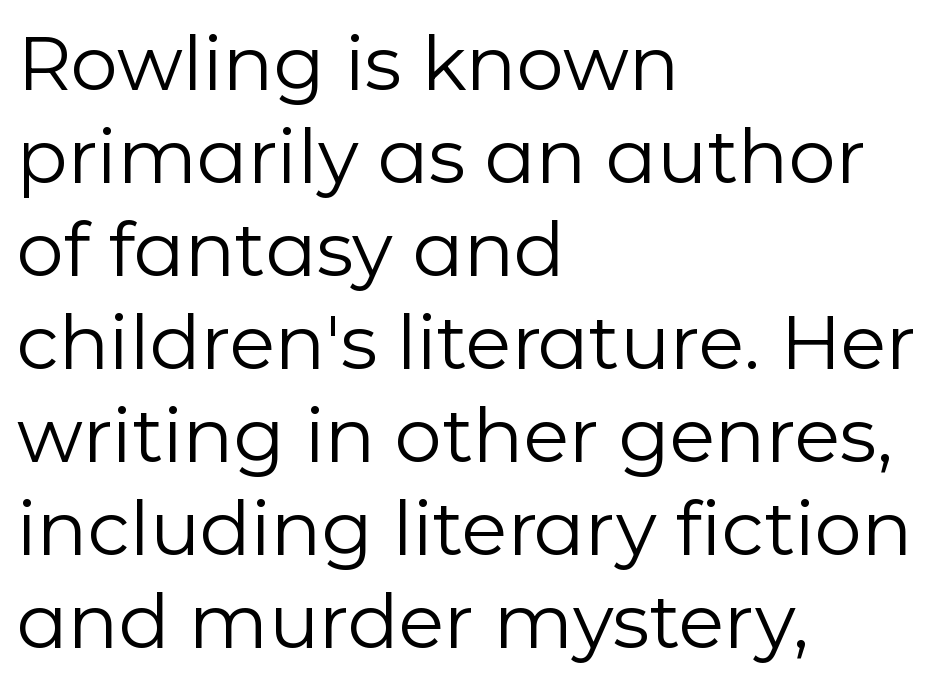
The image shows 75 px regular-weight sans-serif type, upright; set left-aligned, line spacing 1.24x, normal letter spacing, not underlined; low stroke contrast and a medium x-height.
